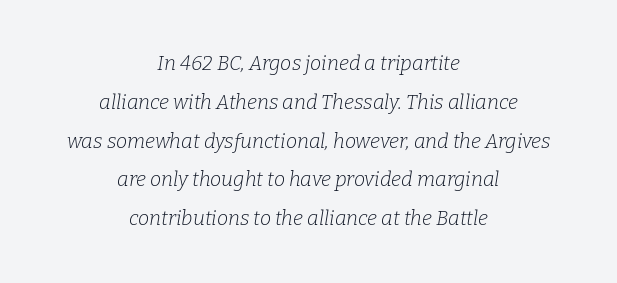
Ink coverage per letter is moderate at most. You could call the tracking neutral — neither tight nor loose. Interline gaps are noticeably wide in this sample. These lines are centered, leaving both edges ragged.
